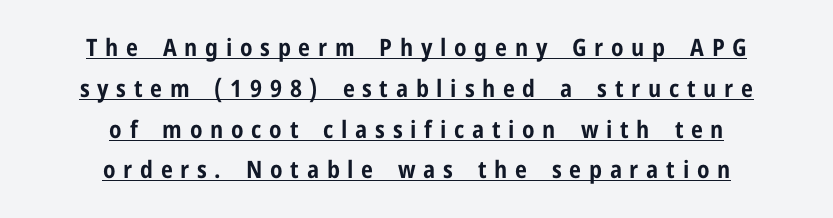
The image shows 24 px bold type, upright; set centered, normal line spacing (1.7x), unusually wide letter spacing (+0.32 em), underlined.
